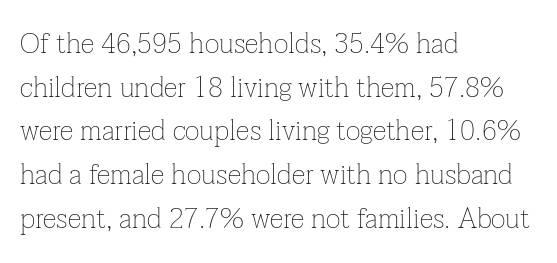
The image shows 28 px thin serif type, upright; set left-aligned, normal line spacing (1.56x), normal letter spacing, not underlined; low stroke contrast and a medium x-height.
